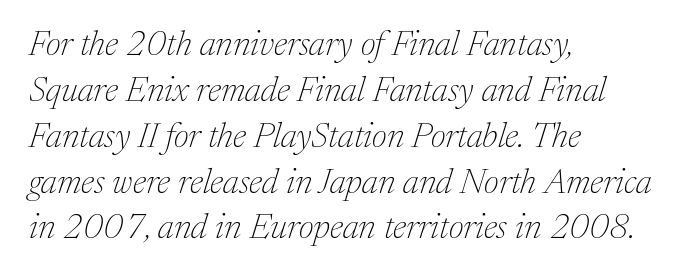
{"serif": "yes", "italic": "yes", "lean": "right", "slant_degrees": 17, "bold": "no", "weight": "thin", "width": "normal", "stroke_contrast": "medium", "x_height": "medium", "monospaced": "no", "underline": "no", "align": "left", "line_spacing": "normal", "line_spacing_ratio": 1.31, "letter_spacing": "normal", "letter_spacing_em": 0.0, "glyph_px": 35}
